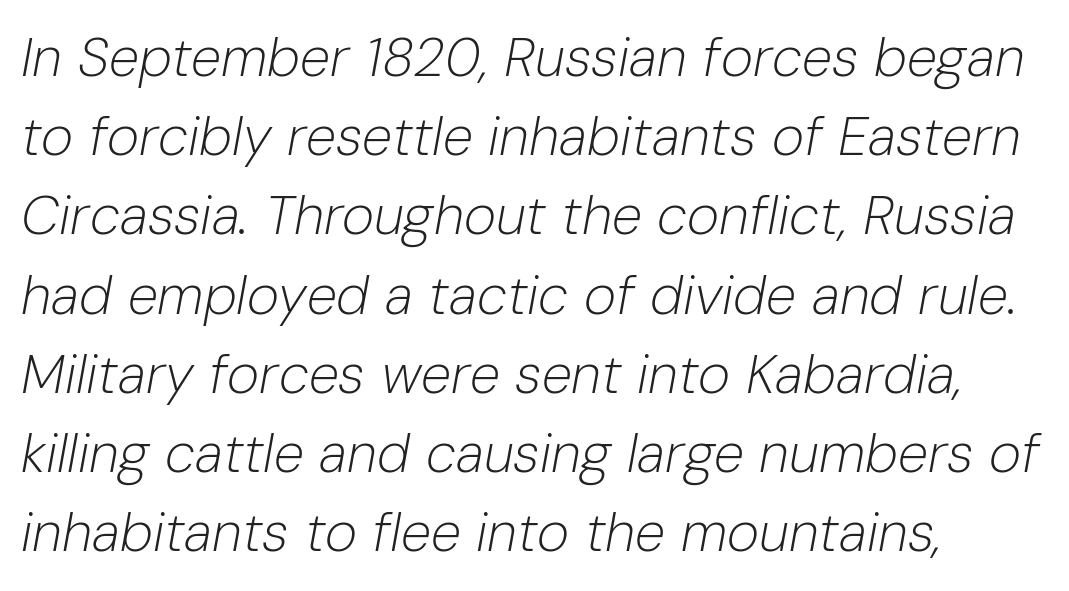
No chunkiness to these letters — they're not bold. The baseline area is clear. What's the leading like? Ordinary, nothing unusual. Varying glyph widths throughout — classic text-font behaviour. The lines in this sample share a left origin and differ only in where they stop. The text carries the slant typical of an italic or oblique font.
